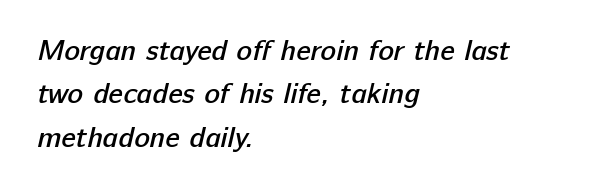
The text was rendered using a sans face with plain stroke endings. Note the varied advance widths — an 'i' is clearly narrower than an 'm'. Every row of glyphs begins at an identical x-position on the left. The face used here is rendered with its standard letterfit.
